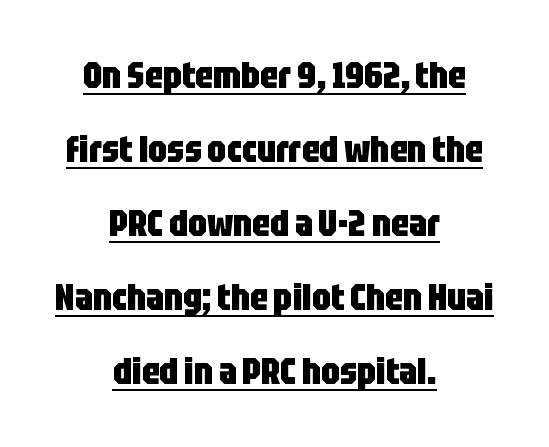
Q: Is the text bold? A: Yes.
Q: Is the text italic (slanted)? A: No, it is upright.
Q: Is the typeface a serif or a sans-serif typeface? A: Sans-serif.
Q: Is the text underlined? A: Yes.
Q: How is the paragraph aligned? A: Centered.
Q: Is the spacing between letters normal or unusually wide? A: Normal.
Q: Is the spacing between lines tight, normal or loose? A: Loose.
Q: Width (condensed, normal, or wide)? A: Condensed.
Q: Stroke contrast? A: Low.
Q: x-height? A: Large.
Q: Monospaced? A: No.
